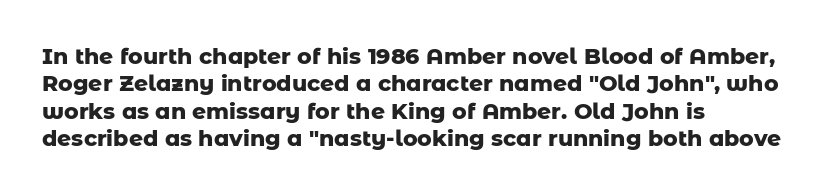
Chunky letters — that's bold for sure. Caption: standard tracking, unaltered. Descenders are the only things crossing below the line. Typeset ragged right — the left edge is the straight one. The letters stand upright; this is a roman face.
